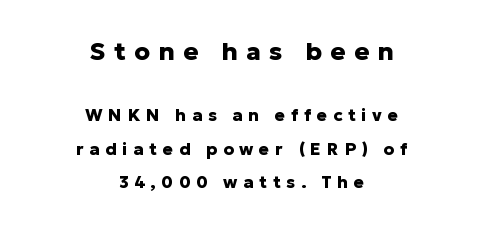
The letters are bold, with thick, heavy strokes. Does extra space separate the letters? Yes, quite a lot of it. The glyphs are unaccompanied by any horizontal stroke below them. Layout note: lines centered. Type size steps down from the first block to the second.
